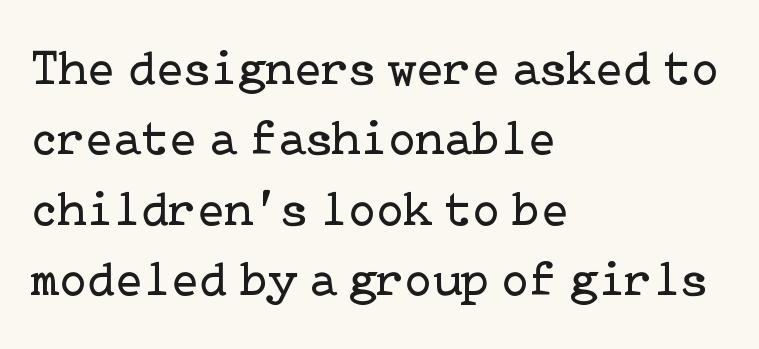
{"serif": "yes", "italic": "no", "bold": "no", "weight": "regular", "width": "normal", "stroke_contrast": "low", "x_height": "medium", "underline": "no", "align": "left", "line_spacing": "normal", "line_spacing_ratio": 1.41, "letter_spacing": "normal", "letter_spacing_em": 0.0, "glyph_px": 50}
